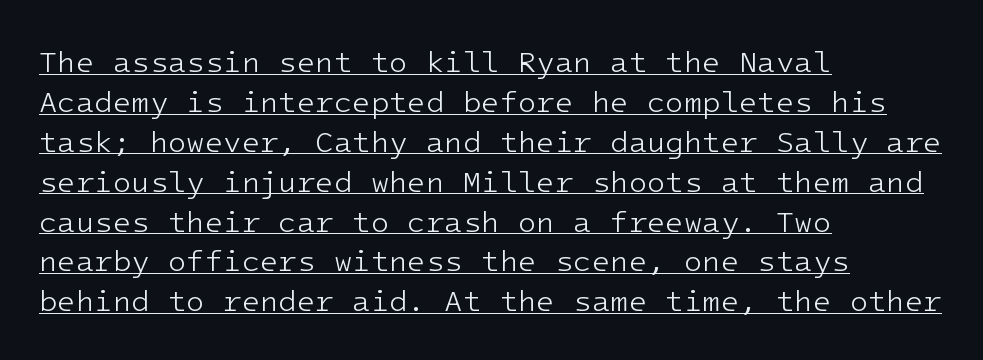
{"serif": "no", "italic": "no", "bold": "no", "weight": "light", "width": "normal", "stroke_contrast": "low", "x_height": "medium", "monospaced": "yes", "underline": "yes", "align": "left", "line_spacing": "normal", "line_spacing_ratio": 1.33, "letter_spacing": "normal", "letter_spacing_em": 0.0, "glyph_px": 30}
